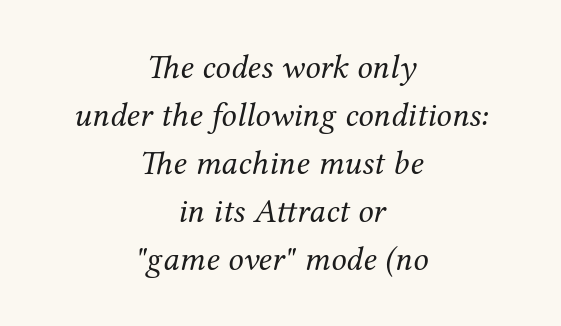
The image shows 34 px regular-weight serif type, italic (leaning right); set centered, normal line spacing (1.41x), normal letter spacing, not underlined; medium stroke contrast and a medium x-height.
